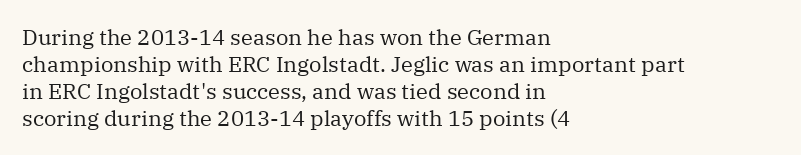
{"italic": "no", "bold": "no", "underline": "no", "align": "left", "line_spacing_ratio": 1.22, "letter_spacing": "normal", "letter_spacing_em": 0.0, "glyph_px": 22}
